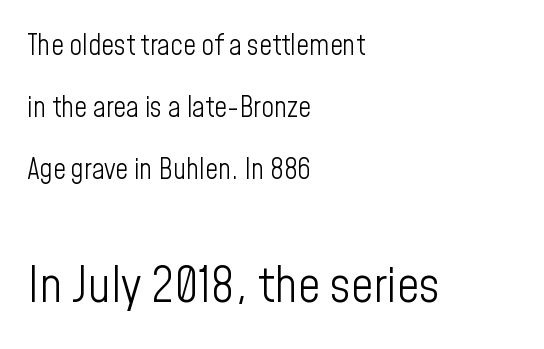
The text was rendered using a sans face with plain stroke endings. Here the designer chose a conventional face with non-uniform glyph widths. Plain, unruled lines of type. The typesetter chose a ragged-right arrangement here.
